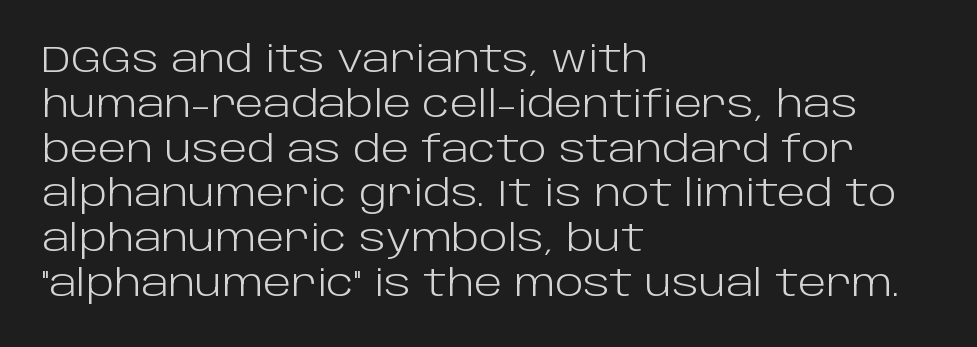
The image shows 37 px light sans-serif type, upright; set left-aligned, line spacing 1.21x, normal letter spacing, not underlined; low stroke contrast and a large x-height.
